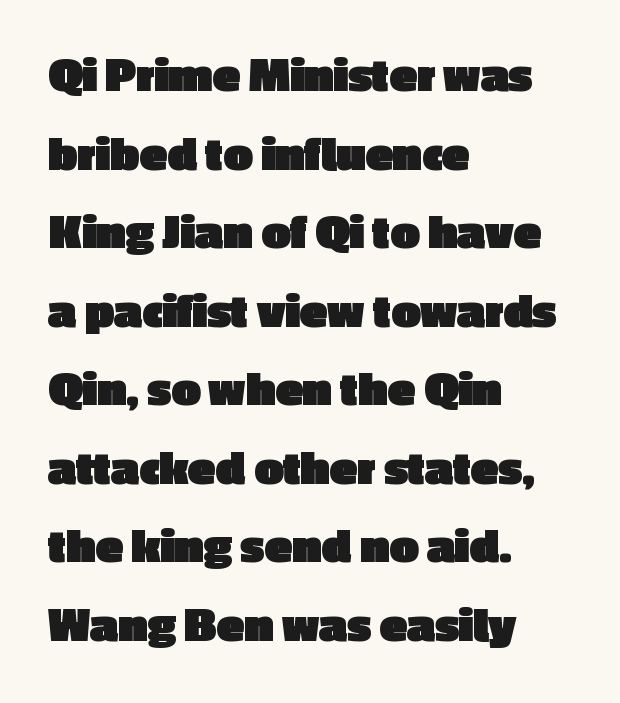
{"serif": "no", "italic": "no", "bold": "yes", "weight": "heavy", "width": "normal", "x_height": "medium", "monospaced": "no", "underline": "no", "align": "left", "line_spacing": "normal", "line_spacing_ratio": 1.54, "letter_spacing": "normal", "letter_spacing_em": 0.0, "glyph_px": 51}
